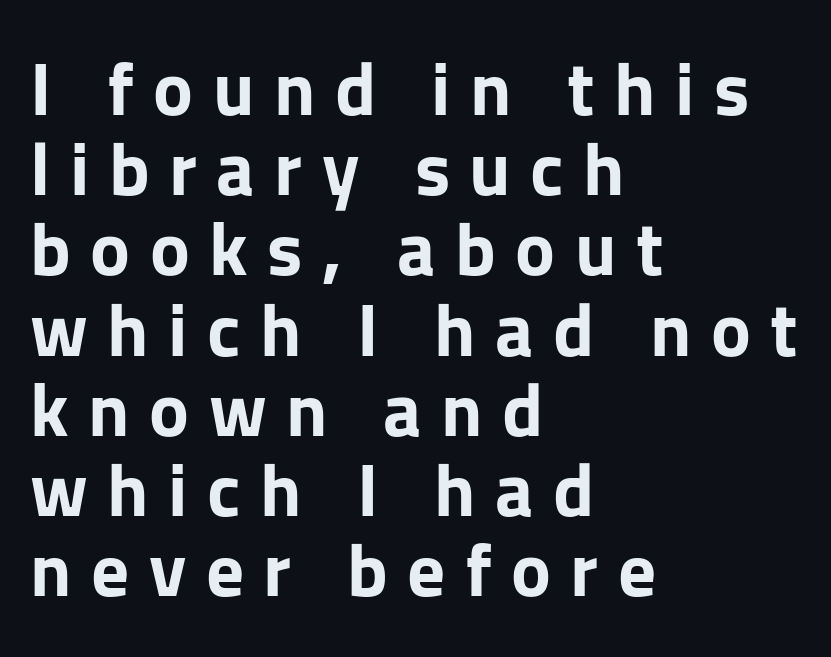
Q: Is the text bold? A: Yes.
Q: Is the text italic (slanted)? A: No, it is upright.
Q: Is the typeface a serif or a sans-serif typeface? A: Sans-serif.
Q: Is the text underlined? A: No.
Q: How is the paragraph aligned? A: Left-aligned.
Q: Is the spacing between letters normal or unusually wide? A: Unusually wide.
Q: Is the spacing between lines tight, normal or loose? A: Tight.
Q: Width (condensed, normal, or wide)? A: Normal.
Q: Stroke contrast? A: Low.
Q: x-height? A: Medium.
Q: Monospaced? A: No.
